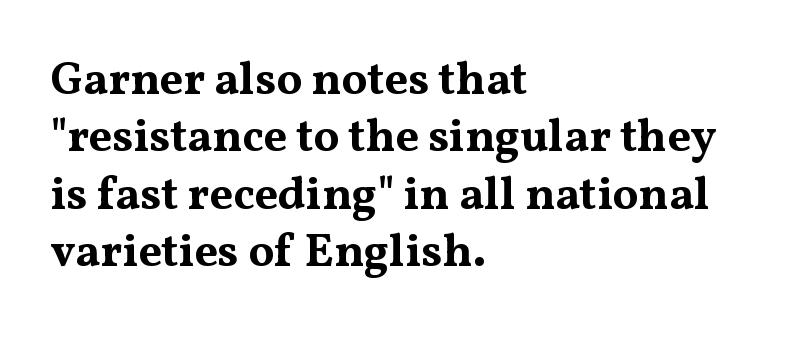
The font family rendered here belongs to the serif group. The leading is moderate, giving the passage an even texture. Decoration check: the copy has no underline. The rag falls on the right side of this text block. The line texture is even and compact thanks to regular tracking.
